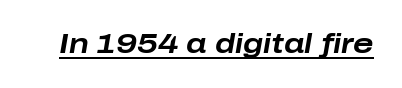
Q: Is the text bold? A: Yes.
Q: Is the text italic (slanted)? A: Yes, it leans right by about 10 degrees.
Q: Is the text underlined? A: Yes.
Q: Is the spacing between letters normal or unusually wide? A: Normal.
